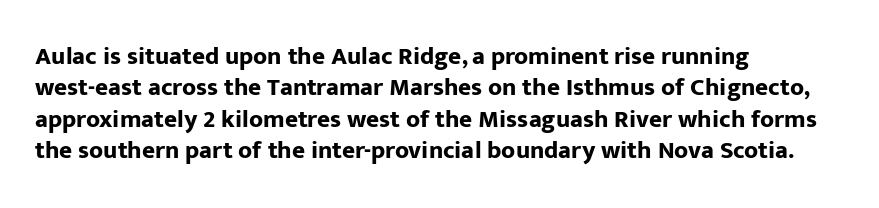
The image shows 25 px bold type, upright; set left-aligned, normal line spacing (1.26x), normal letter spacing, not underlined.
